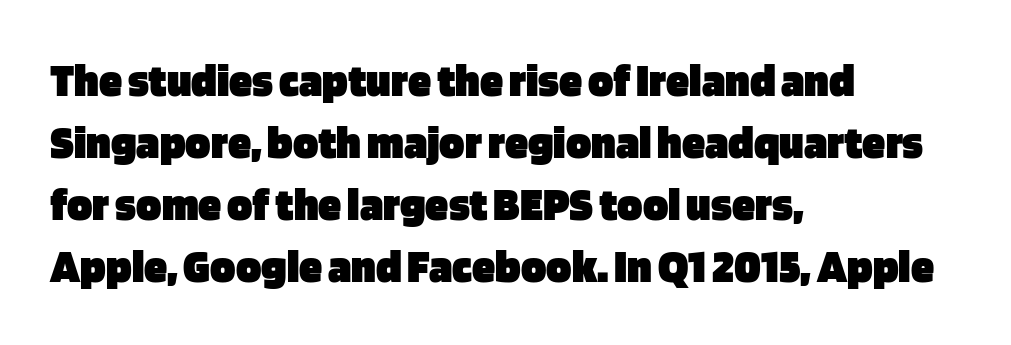
The image shows 47 px heavy sans-serif type, upright; set left-aligned, normal line spacing (1.32x), normal letter spacing, not underlined; low stroke contrast and a large x-height.
